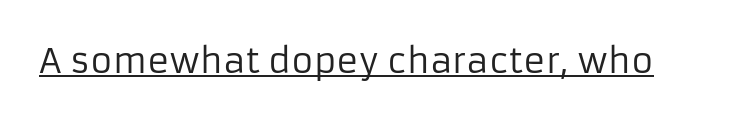
{"serif": "no", "italic": "no", "bold": "no", "weight": "regular", "width": "normal", "stroke_contrast": "low", "x_height": "medium", "monospaced": "no", "underline": "yes", "letter_spacing": "normal", "letter_spacing_em": 0.0, "glyph_px": 34}
